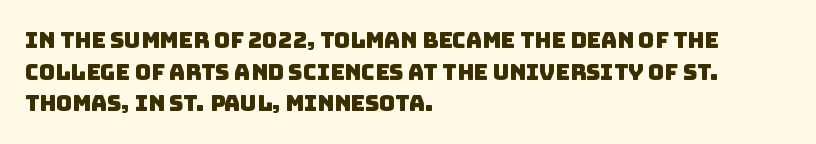
Typeset ragged right — the left edge is the straight one. In terms of letterspacing, this is plain default setting. Lines of text with bare space underneath. Horizontal bands of white between lines are of average thickness.
